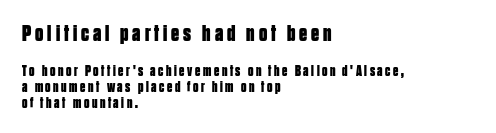
The image shows 23 px bold type, upright; set left-aligned, tight line spacing (1.04x), not underlined; the first (top) block is 1.53x larger.
